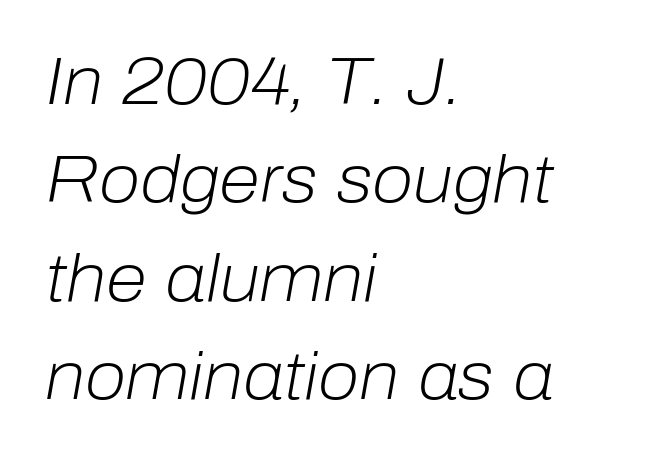
The strokes are not fattened; the text isn't bold. The rendering uses a moderate line-height, typical for paragraphs. Caption: multi-line text, flush left, ragged right. These lines are rendered in a variable-pitch font. Quick note: italic. Honestly, there is no underline to notice here at all.
